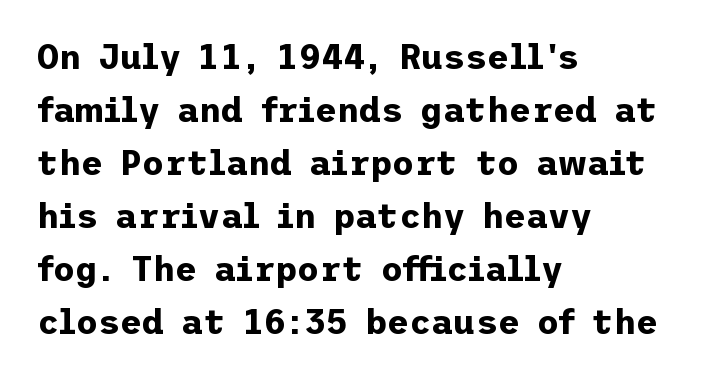
Q: Is the text bold? A: Yes.
Q: Is the text italic (slanted)? A: No, it is upright.
Q: Is the typeface a serif or a sans-serif typeface? A: Sans-serif.
Q: Is the text underlined? A: No.
Q: How is the paragraph aligned? A: Left-aligned.
Q: Is the spacing between letters normal or unusually wide? A: Normal.
Q: Is the spacing between lines tight, normal or loose? A: Normal.
Q: Width (condensed, normal, or wide)? A: Normal.
Q: Stroke contrast? A: Low.
Q: x-height? A: Medium.
